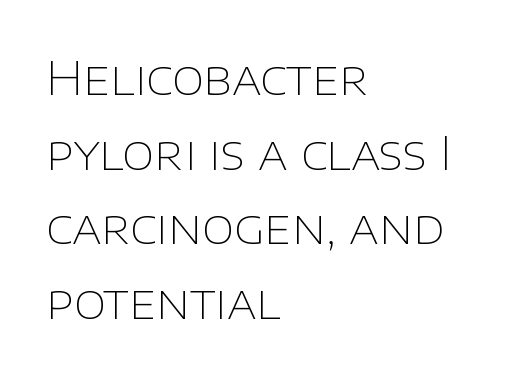
The image shows 47 px thin sans-serif type, upright; set left-aligned, normal line spacing (1.59x), normal letter spacing, not underlined; low stroke contrast and a large x-height.
